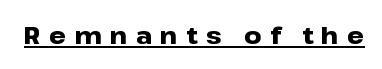
Posture: upright roman. Notice how thick the strokes are: this is what a full bold looks like. Decoration check: the copy is underlined. The horizontal fit of the characters is loose and conspicuously gappy.
